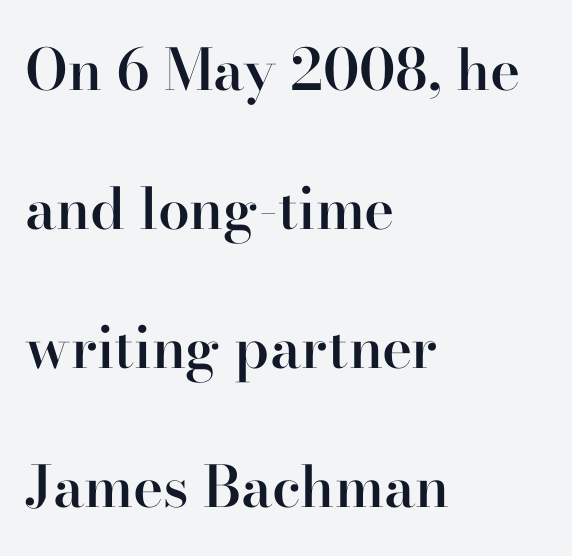
The image shows 57 px semibold serif type, upright; set left-aligned, loose line spacing (2.44x), normal letter spacing, not underlined; high stroke contrast and a small x-height.
